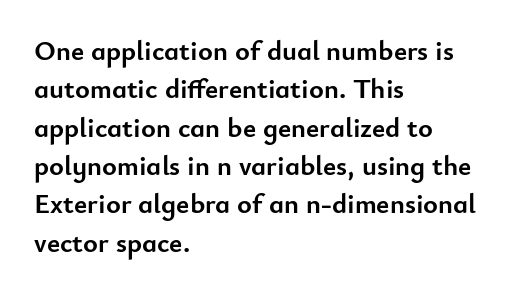
The image shows 28 px semibold sans-serif type, upright; set left-aligned, normal line spacing (1.37x), normal letter spacing, not underlined; low stroke contrast and a small x-height.
